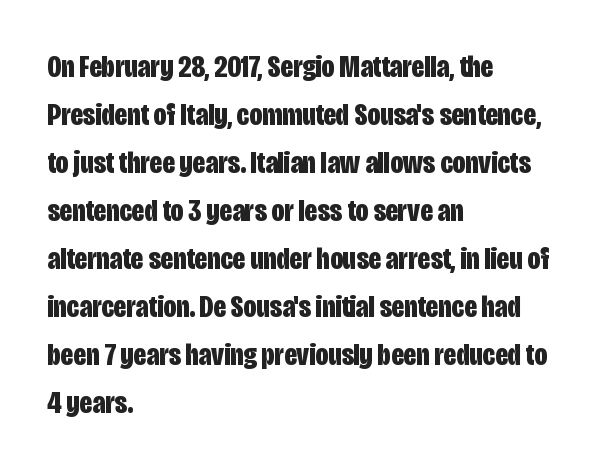
The image shows 32 px bold, condensed sans-serif type, upright; set left-aligned, normal line spacing (1.5x), normal letter spacing, not underlined; low stroke contrast and a large x-height.
